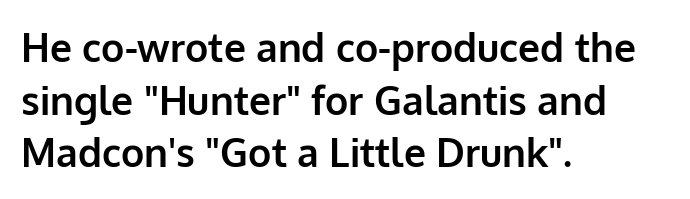
The image shows 39 px bold sans-serif type, upright; set left-aligned, normal line spacing (1.35x), normal letter spacing, not underlined; low stroke contrast and a medium x-height.
